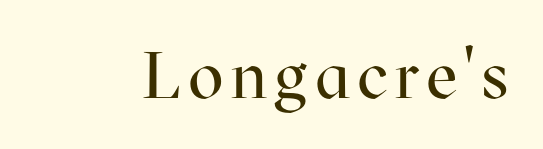
The image shows 66 px regular-weight serif type, upright; set not underlined; high stroke contrast and a medium x-height.
